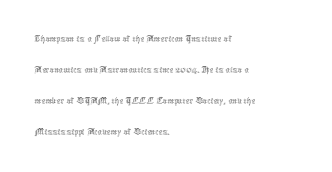
The image shows 21 px text type, upright; set left-aligned, normal line spacing (1.47x), normal letter spacing, not underlined.
